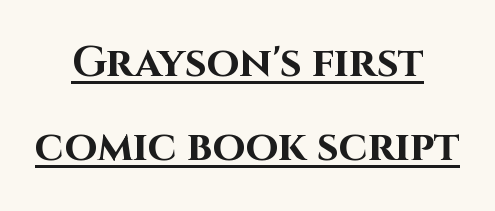
Q: Is the text bold? A: Yes.
Q: Is the text italic (slanted)? A: No, it is upright.
Q: Is the typeface a serif or a sans-serif typeface? A: Sans-serif.
Q: Is the text underlined? A: Yes.
Q: How is the paragraph aligned? A: Centered.
Q: Is the spacing between letters normal or unusually wide? A: Normal.
Q: Is the spacing between lines tight, normal or loose? A: Loose.
Q: Width (condensed, normal, or wide)? A: Normal.
Q: Stroke contrast? A: High.
Q: x-height? A: Large.
Q: Monospaced? A: No.
